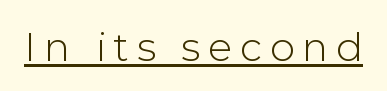
{"serif": "no", "italic": "no", "bold": "no", "weight": "light", "width": "normal", "x_height": "medium", "monospaced": "no", "underline": "yes", "glyph_px": 43}
